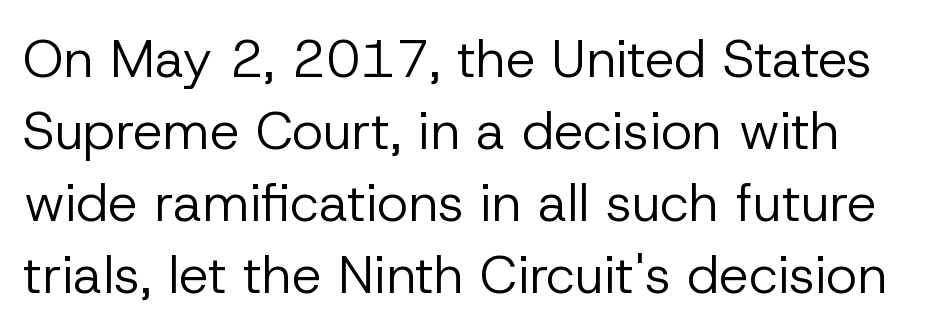
The image shows 53 px regular-weight sans-serif type, upright; set normal line spacing (1.36x), normal letter spacing, not underlined; low stroke contrast and a medium x-height.
